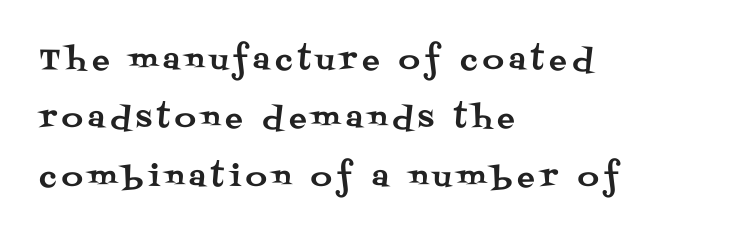
The image shows 29 px serif type, upright; set left-aligned, loose line spacing (2.01x), not underlined; medium stroke contrast and a large x-height.
